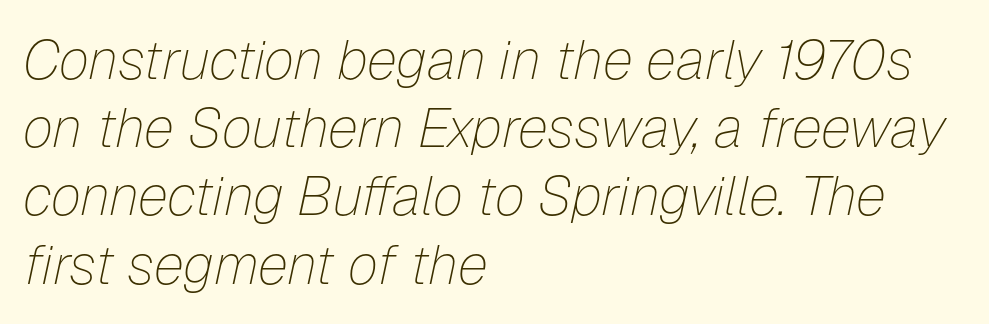
Q: Is the text bold? A: No.
Q: Is the text italic (slanted)? A: Yes, it leans right by about 12 degrees.
Q: Is the text underlined? A: No.
Q: How is the paragraph aligned? A: Left-aligned.
Q: Is the spacing between letters normal or unusually wide? A: Normal.
Q: Width (condensed, normal, or wide)? A: Normal.
Q: Stroke contrast? A: Low.
Q: x-height? A: Medium.
Q: Monospaced? A: No.
